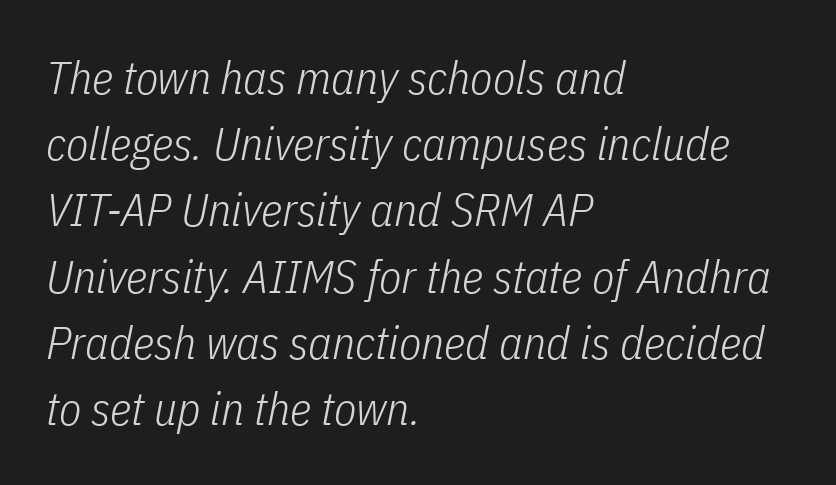
Looks like regular typesetting: each glyph gets only the width it needs. Is this a heavy cut? Hardly; it is regular or lighter. The rendering keeps characters at their native spacing. Casual observation: everything's shoved over to the left. Descender tails drop into unmarked territory. There's an unmistakable incline to the writing here.
